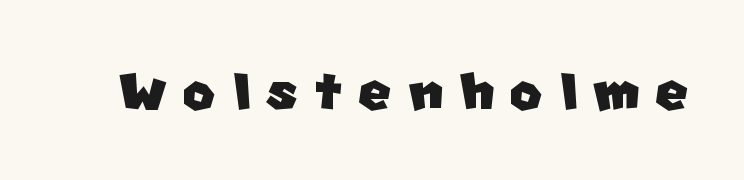
The passage shown is typed in a proportional face where columns would drift. A typesetter would call this heavily tracked-out type. Stroke terminals: plain, sans-serif. Decoration check: the copy has no underline.
